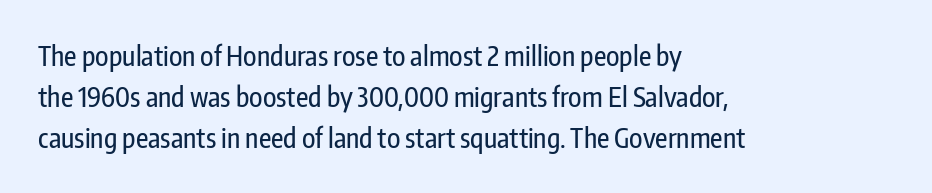
Q: Is the text italic (slanted)? A: No, it is upright.
Q: Is the text underlined? A: No.
Q: How is the paragraph aligned? A: Left-aligned.
Q: Is the spacing between letters normal or unusually wide? A: Normal.
Q: Is the spacing between lines tight, normal or loose? A: Normal.
